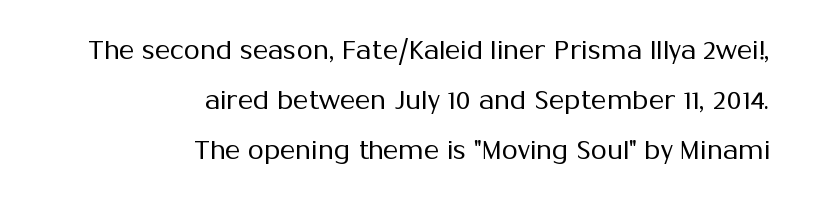
Q: Is the text bold? A: No.
Q: Is the text italic (slanted)? A: No, it is upright.
Q: Is the text underlined? A: No.
Q: How is the paragraph aligned? A: Right-aligned.
Q: Is the spacing between letters normal or unusually wide? A: Normal.
Q: Is the spacing between lines tight, normal or loose? A: Loose.
